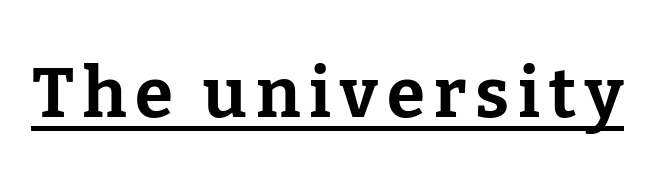
{"serif": "yes", "italic": "no", "bold": "yes", "weight": "bold", "width": "normal", "stroke_contrast": "low", "x_height": "medium", "monospaced": "no", "underline": "yes", "glyph_px": 69}
